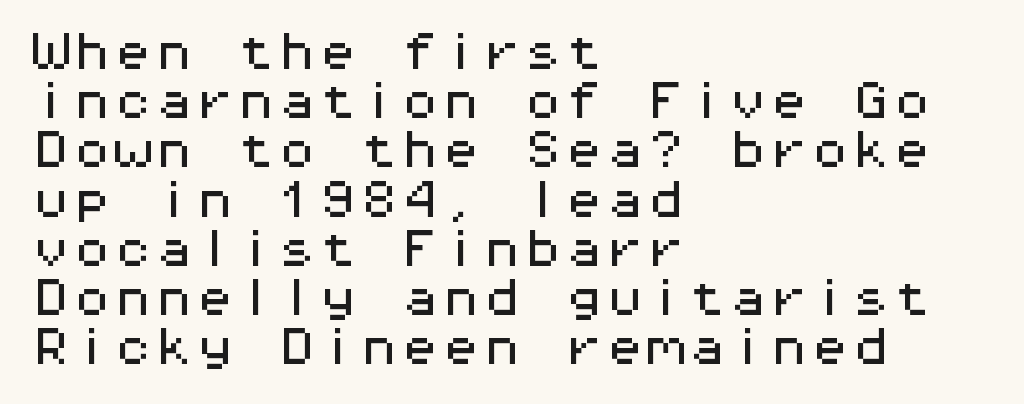
Q: Is the text italic (slanted)? A: No, it is upright.
Q: Is the typeface a serif or a sans-serif typeface? A: Sans-serif.
Q: Is the text underlined? A: No.
Q: How is the paragraph aligned? A: Left-aligned.
Q: Is the spacing between letters normal or unusually wide? A: Normal.
Q: Width (condensed, normal, or wide)? A: Wide.
Q: Stroke contrast? A: Medium.
Q: x-height? A: Medium.
Q: Monospaced? A: Yes.
